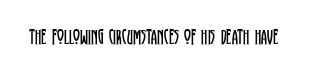
The image shows 21 px text type, upright; set normal letter spacing, not underlined.
